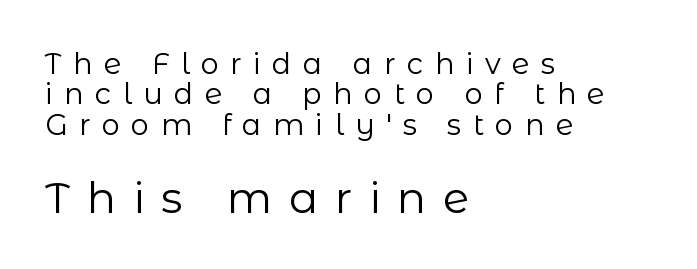
{"serif": "no", "italic": "no", "bold": "no", "weight": "regular", "width": "normal", "stroke_contrast": "low", "x_height": "medium", "monospaced": "no", "underline": "no", "align": "left", "line_spacing": "tight", "line_spacing_ratio": 1.05, "letter_spacing": "wide", "letter_spacing_em": 0.39, "larger_block": "second", "size_ratio": 1.48, "glyph_px": 43}
